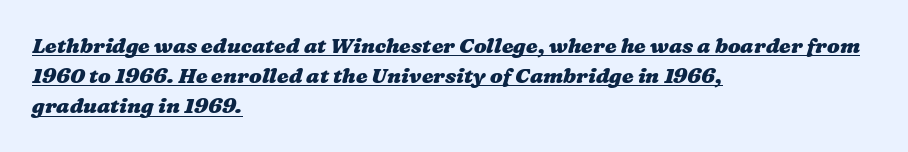
Caption: bold face, heavy strokes. Like a heading marked for emphasis, these lines bear an underscore. This sample keeps an unexceptional amount of space between lines. The passage is arranged the way most books set body copy — flush left.
